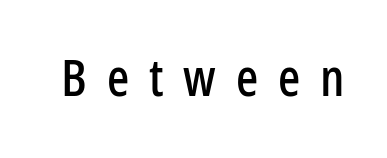
You can tell from the bare stems that sans-serif type was used. Underline: absent. Italic? Not at all — the glyphs are vertical. Students, note that the glyphs here are deliberately spaced far apart. You could not count columns in this text — the font is proportionally spaced.
